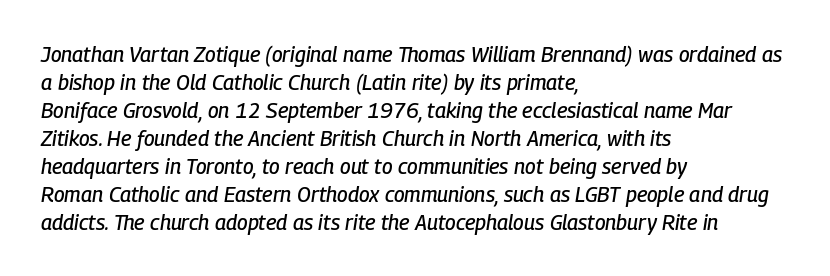
Line spacing here is normal. One-word summary of the alignment: left. The passage shown leans; its letterforms are oblique. Here the glyphs are tracked normally, forming tight word shapes. Just letters on the line, the space beneath them empty.
